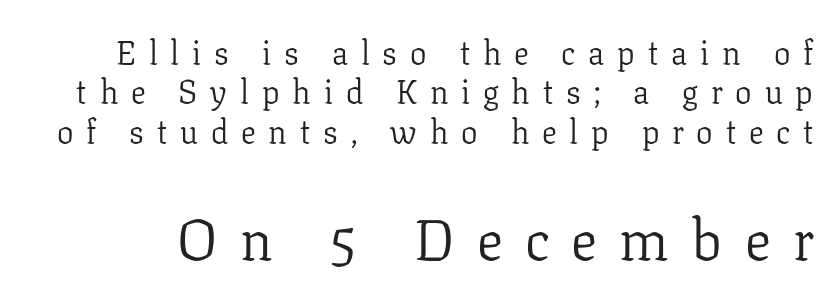
The image shows 58 px light serif type, upright; set line spacing 1.19x, unusually wide letter spacing (+0.39 em), not underlined; the second (bottom) block is 1.76x larger; low stroke contrast and a medium x-height.
